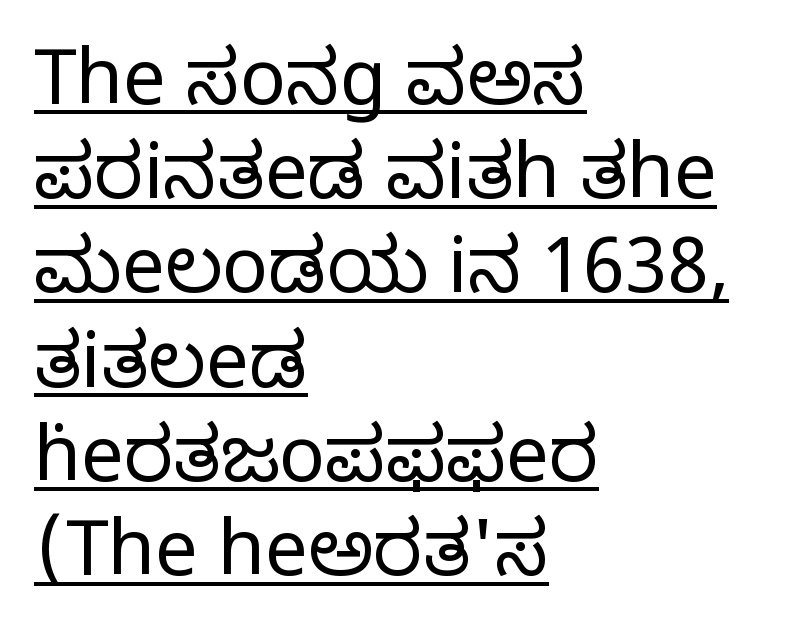
Q: Is the text bold? A: No.
Q: Is the text italic (slanted)? A: No, it is upright.
Q: Is the typeface a serif or a sans-serif typeface? A: Serif.
Q: Is the text underlined? A: Yes.
Q: How is the paragraph aligned? A: Left-aligned.
Q: Is the spacing between letters normal or unusually wide? A: Normal.
Q: Width (condensed, normal, or wide)? A: Normal.
Q: Stroke contrast? A: Low.
Q: x-height? A: Large.
Q: Monospaced? A: No.
